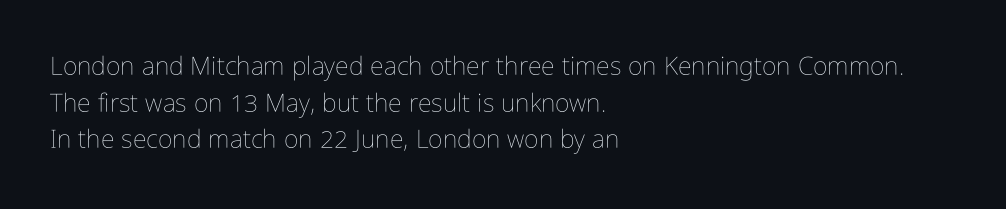
Q: Is the text bold? A: No.
Q: Is the text italic (slanted)? A: No, it is upright.
Q: Is the text underlined? A: No.
Q: How is the paragraph aligned? A: Left-aligned.
Q: Is the spacing between letters normal or unusually wide? A: Normal.
Q: Is the spacing between lines tight, normal or loose? A: Normal.
